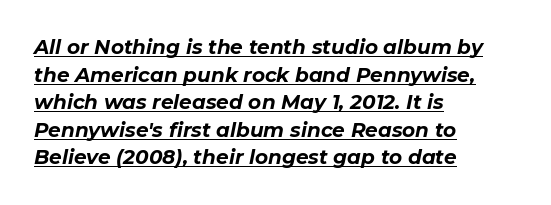
What stands out about the letter spacing? Nothing — it is the standard amount. The glyphs have the mass of a bold cut. The passage shown leans; its letterforms are oblique. Line starts are locked; line ends wander. A rule runs beneath these lines of type. Whoever set this chose a conventional vertical rhythm.
